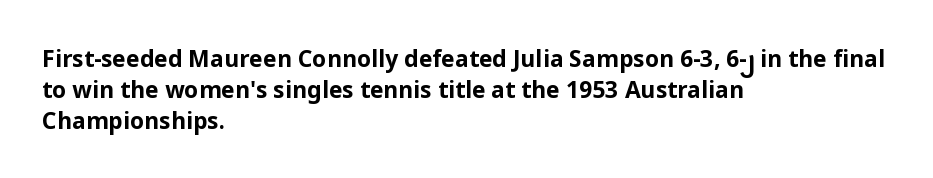
It's the straight-up-and-down kind of type. Descender tails drop into unmarked territory. Weight check: bold — yes, fully. Line beginnings align vertically; line endings do not.
